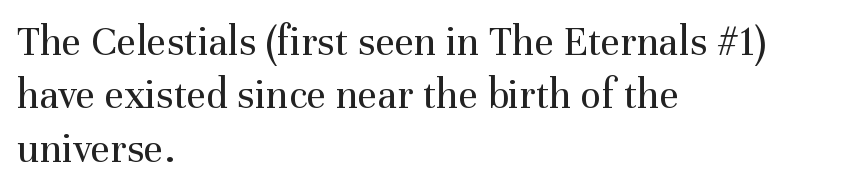
Spacing between characters is what you'd get straight out of the box. The paragraph shown leans on its left margin. A bare baseline throughout the passage. Type style note: has serifs. Italic: no, the glyphs are upright roman. Each letter keeps its own natural width here, so spacing adapts to shape.
